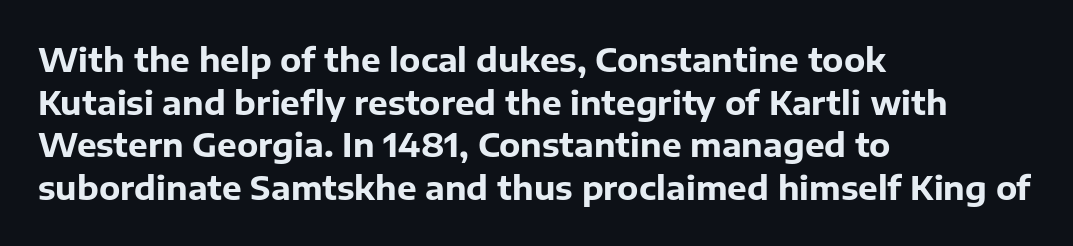
Characters remain perfectly vertical along every line. Observe the ordinary spacing: letters are neighbours, not strangers. Bold? Absolutely — the strokes are thick and heavy. In terms of letterform style, serifs are entirely absent. These lines are set flush left with a ragged right edge.
